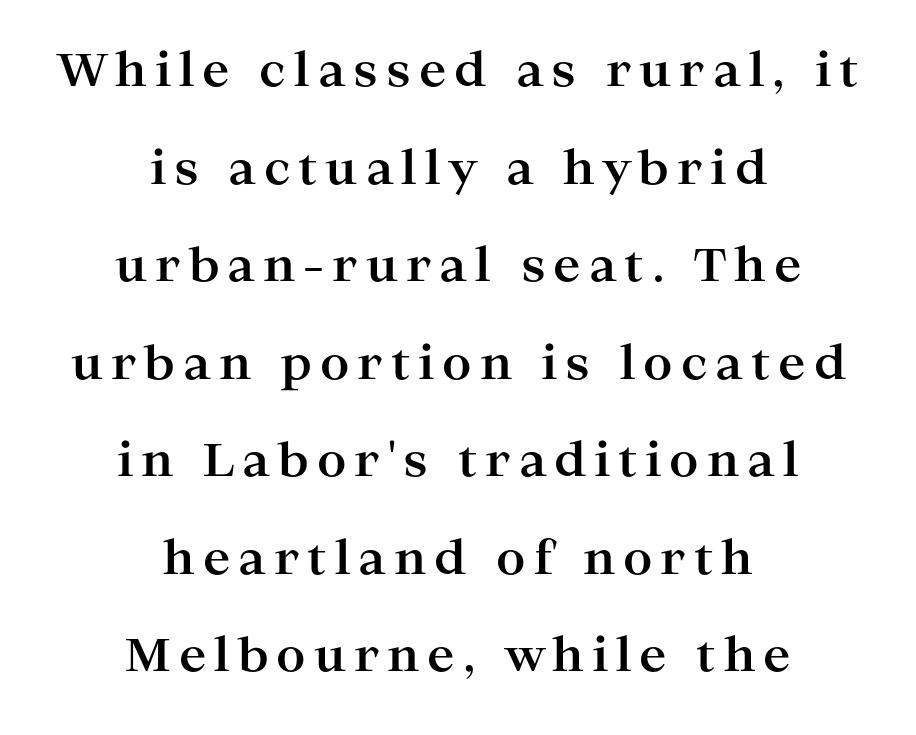
{"serif": "yes", "italic": "no", "bold": "yes", "weight": "bold", "width": "wide", "stroke_contrast": "high", "x_height": "medium", "monospaced": "no", "underline": "no", "align": "center", "line_spacing": "loose", "line_spacing_ratio": 2.12, "glyph_px": 46}
